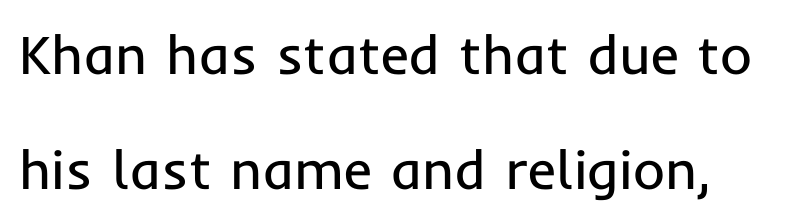
Nothing sits at the stroke ends, so this counts as sans-serif. Does the leading feel generous? Absolutely, it's lavish. A roman cut, with each character standing at attention. Just letters on the line, the space beneath them empty.
